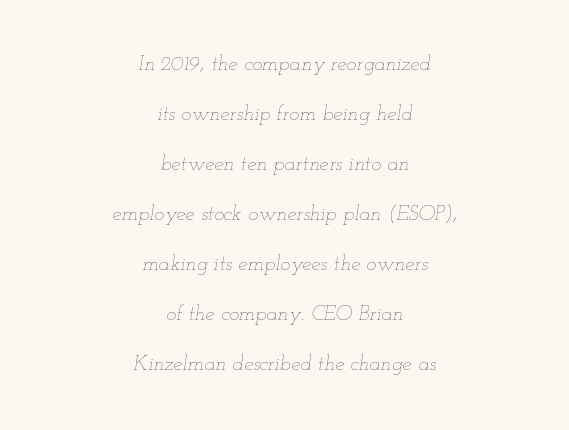
The image shows 21 px text type, italic (leaning right); set centered, loose line spacing (2.38x), normal letter spacing, not underlined.
